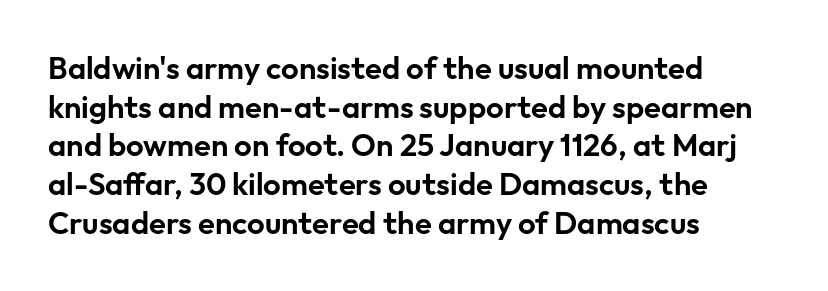
Q: Is the text italic (slanted)? A: No, it is upright.
Q: Is the typeface a serif or a sans-serif typeface? A: Sans-serif.
Q: Is the text underlined? A: No.
Q: How is the paragraph aligned? A: Left-aligned.
Q: Is the spacing between letters normal or unusually wide? A: Normal.
Q: Is the spacing between lines tight, normal or loose? A: Normal.
Q: Width (condensed, normal, or wide)? A: Normal.
Q: Stroke contrast? A: Low.
Q: x-height? A: Medium.
Q: Monospaced? A: No.
